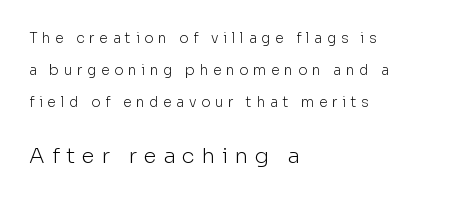
The passage shown has open, widely tracked lettering throughout. Reading down the block, your eye returns to a fixed left position each line. Leading is clearly above the norm, producing a sparse column. Is the lower block the larger one? Yes — the lower block carries the bigger type.
